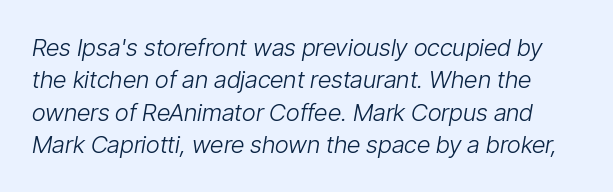
Bold? No — there's no thickening of the strokes. This rendering features lettering with no underline. The whole block is typeset with a tilt. Here the glyphs are tracked normally, forming tight word shapes.
